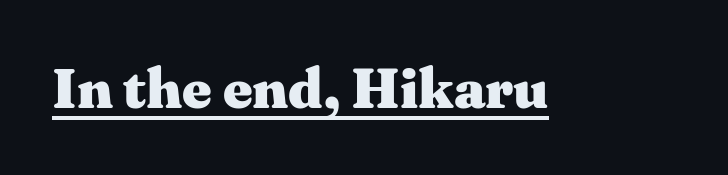
You could call the tracking neutral — neither tight nor loose. This is serif lettering, the kind often seen in printed books. Underline: present. Every letter is thick-stroked: bold, no question.
